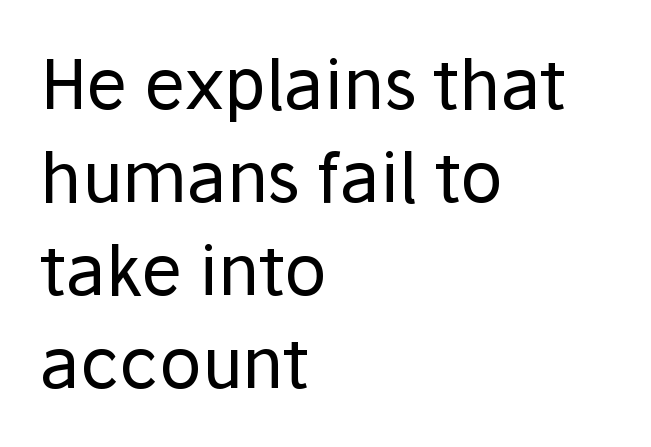
Regular leading. Characters remain perfectly vertical along every line. Where is the straight margin? On the left. Standard letterfit; no display-style spreading of the glyphs.
